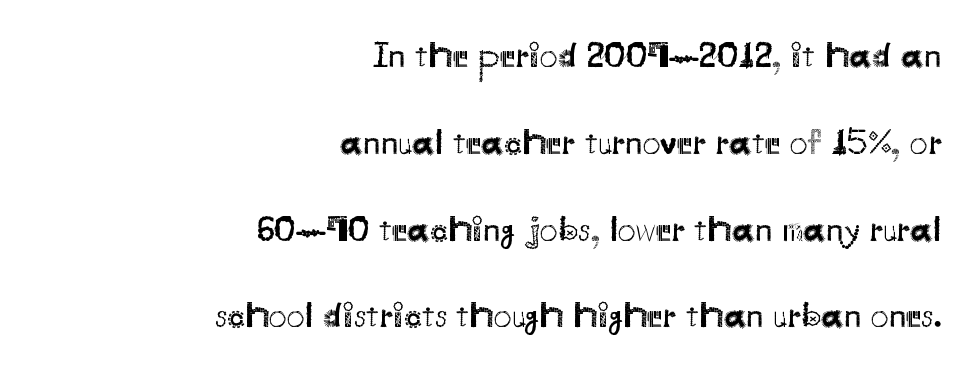
{"serif": "no", "italic": "no", "bold": "no", "weight": "regular", "width": "normal", "stroke_contrast": "medium", "x_height": "small", "monospaced": "no", "underline": "no", "align": "right", "line_spacing": "loose", "line_spacing_ratio": 2.41, "letter_spacing": "normal", "letter_spacing_em": 0.0, "glyph_px": 36}
